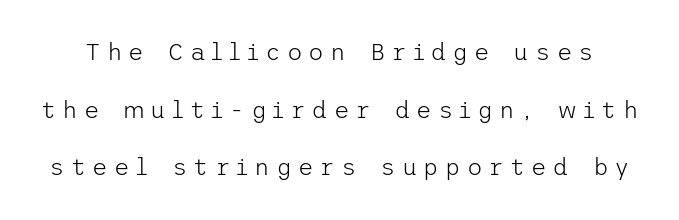
{"italic": "no", "bold": "no", "underline": "no", "line_spacing": "loose", "line_spacing_ratio": 2.4, "letter_spacing": "wide", "letter_spacing_em": 0.25, "glyph_px": 24}
